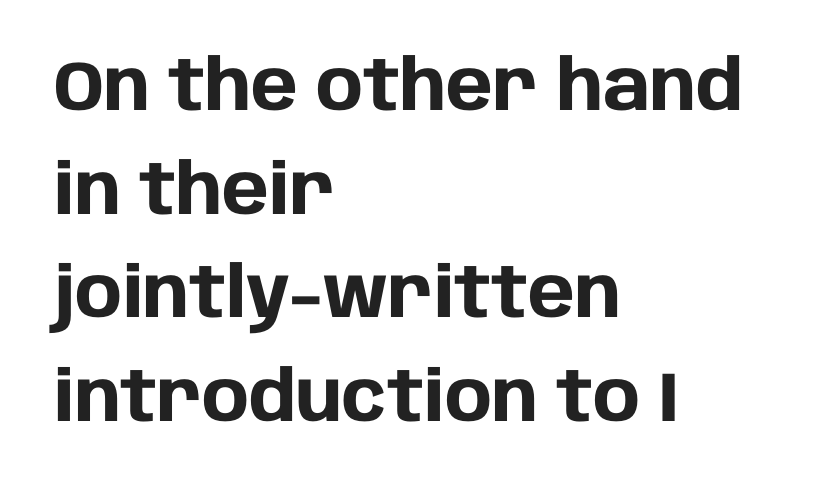
Q: Is the text bold? A: Yes.
Q: Is the text italic (slanted)? A: No, it is upright.
Q: Is the typeface a serif or a sans-serif typeface? A: Sans-serif.
Q: Is the text underlined? A: No.
Q: How is the paragraph aligned? A: Left-aligned.
Q: Is the spacing between letters normal or unusually wide? A: Normal.
Q: Is the spacing between lines tight, normal or loose? A: Normal.
Q: Width (condensed, normal, or wide)? A: Normal.
Q: Stroke contrast? A: Low.
Q: x-height? A: Large.
Q: Monospaced? A: No.
